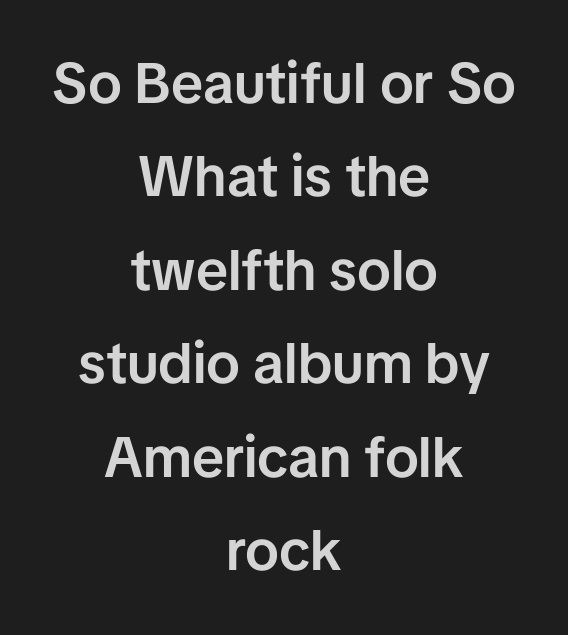
The image shows 57 px semibold sans-serif type, upright; set centered, normal line spacing (1.64x), normal letter spacing, not underlined; low stroke contrast and a medium x-height.
